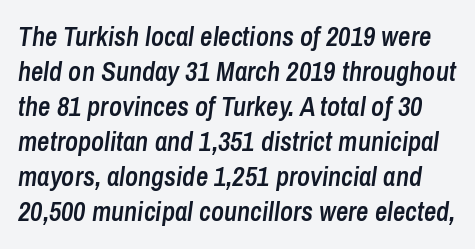
The image shows 27 px text type, italic (leaning right); set normal line spacing (1.3x), normal letter spacing, not underlined.
